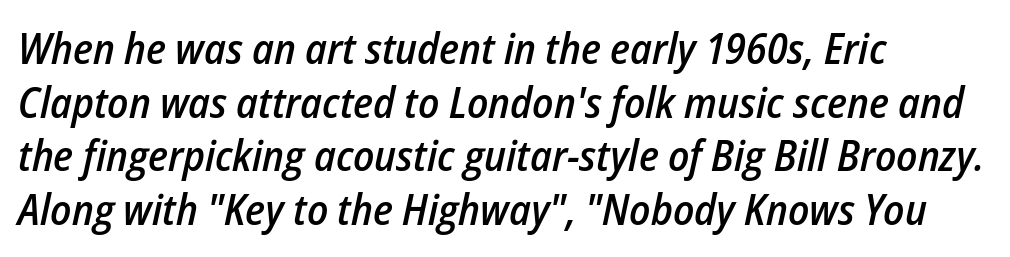
The image shows 43 px semibold, condensed type, italic (leaning right); set left-aligned, normal line spacing (1.25x), normal letter spacing, not underlined; low stroke contrast and a medium x-height.
